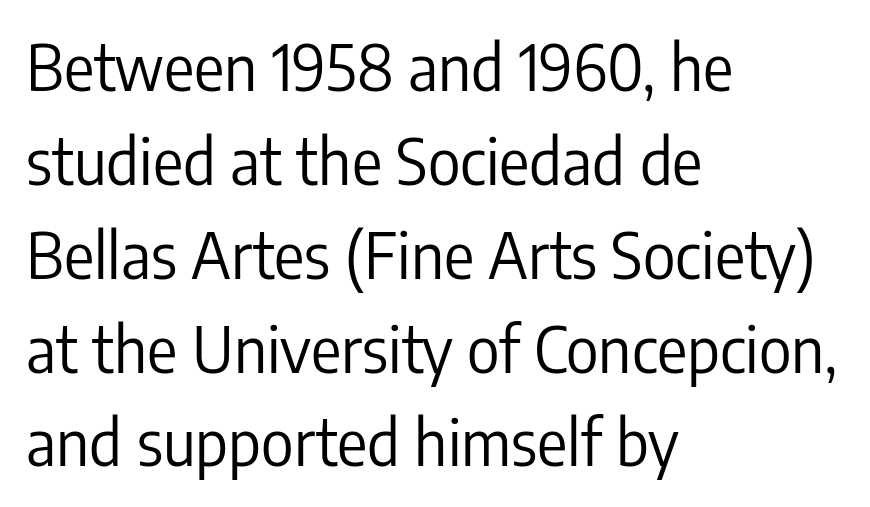
The image shows 63 px regular-weight, condensed sans-serif type, upright; set left-aligned, normal line spacing (1.49x), normal letter spacing, not underlined; low stroke contrast and a medium x-height.
